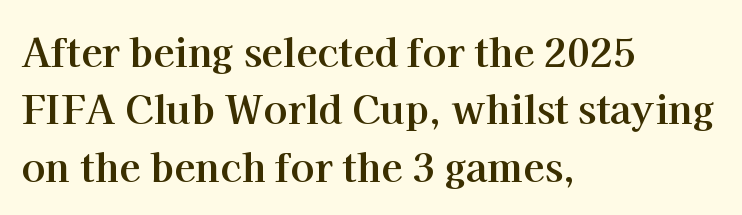
{"serif": "yes", "italic": "no", "bold": "yes", "weight": "bold", "width": "normal", "stroke_contrast": "high", "x_height": "medium", "monospaced": "no", "underline": "no", "align": "left", "line_spacing": "normal", "line_spacing_ratio": 1.47, "letter_spacing": "normal", "letter_spacing_em": 0.0, "glyph_px": 39}
